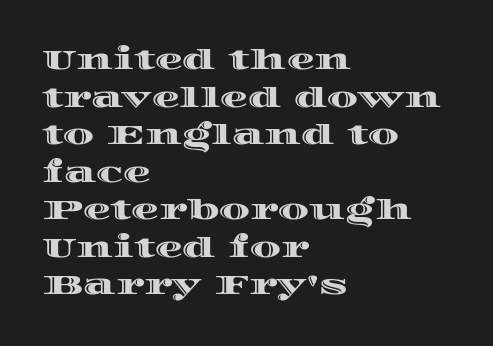
Q: Is the text italic (slanted)? A: No, it is upright.
Q: Is the text underlined? A: No.
Q: How is the paragraph aligned? A: Left-aligned.
Q: Is the spacing between letters normal or unusually wide? A: Normal.
Q: Is the spacing between lines tight, normal or loose? A: Normal.
Q: Width (condensed, normal, or wide)? A: Wide.
Q: x-height? A: Large.
Q: Monospaced? A: No.
